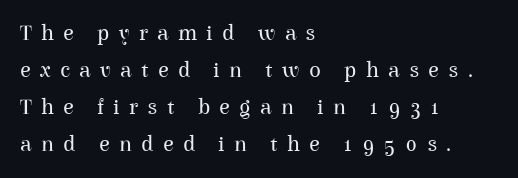
Summary of vertical rhythm: regular, with standard interline spacing. Stroke mass is kept to a normal reading level or below. The paragraph shown leans on its left margin. Notice how the stems are strictly vertical — no italics here. Only glyphs here, with clear space below each row. Display-style spreading of the glyphs; the letterfit is very open.
